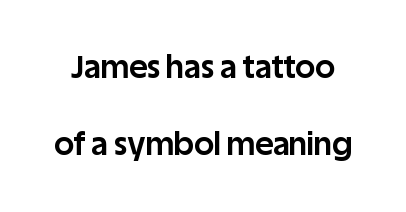
Q: Is the text bold? A: Yes.
Q: Is the text italic (slanted)? A: No, it is upright.
Q: Is the typeface a serif or a sans-serif typeface? A: Sans-serif.
Q: Is the text underlined? A: No.
Q: Is the spacing between letters normal or unusually wide? A: Normal.
Q: Is the spacing between lines tight, normal or loose? A: Loose.
Q: Width (condensed, normal, or wide)? A: Normal.
Q: Stroke contrast? A: Low.
Q: x-height? A: Large.
Q: Monospaced? A: No.
